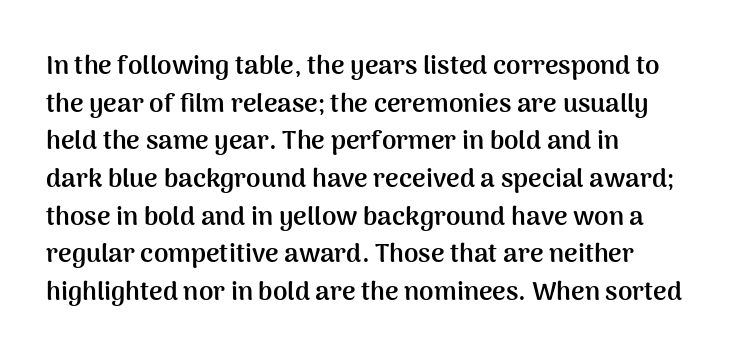
{"italic": "no", "bold": "yes", "underline": "no", "align": "left", "line_spacing": "normal", "line_spacing_ratio": 1.45, "letter_spacing": "normal", "letter_spacing_em": 0.0, "glyph_px": 26}
